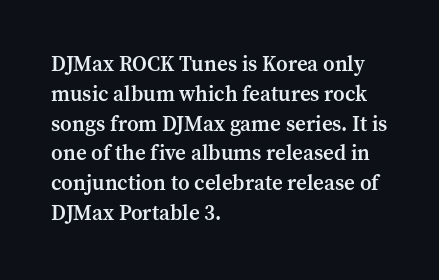
Every row of glyphs begins at an identical x-position on the left. Underlining? Definitely not there. What's the leading like? Ordinary, nothing unusual. The tracking reads as untouched default to a designer's eye. A fair bit of extra ink — the face is semibold, not bold.
